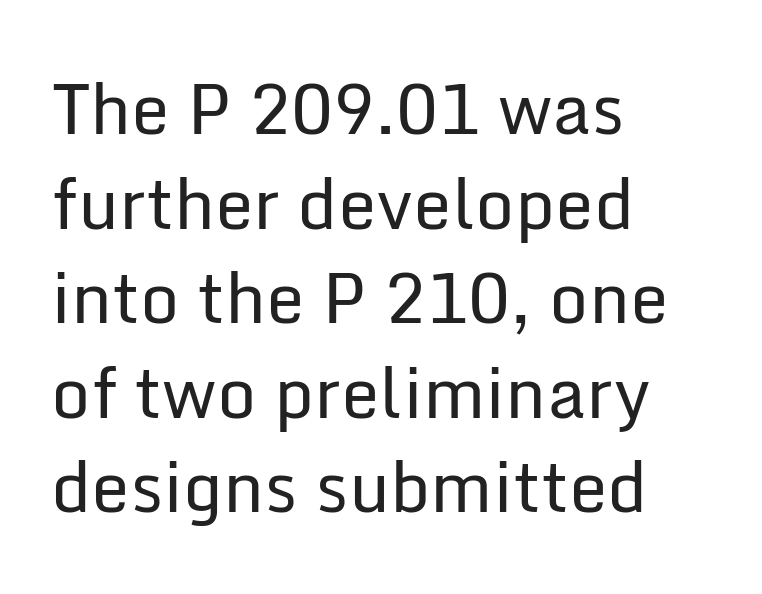
Teacher's note: observe the even left margin — that is flush-left alignment. Think standard paragraph weight, or any step lighter than that. The tracking reads as untouched default to a designer's eye. Classification — sans serif.
